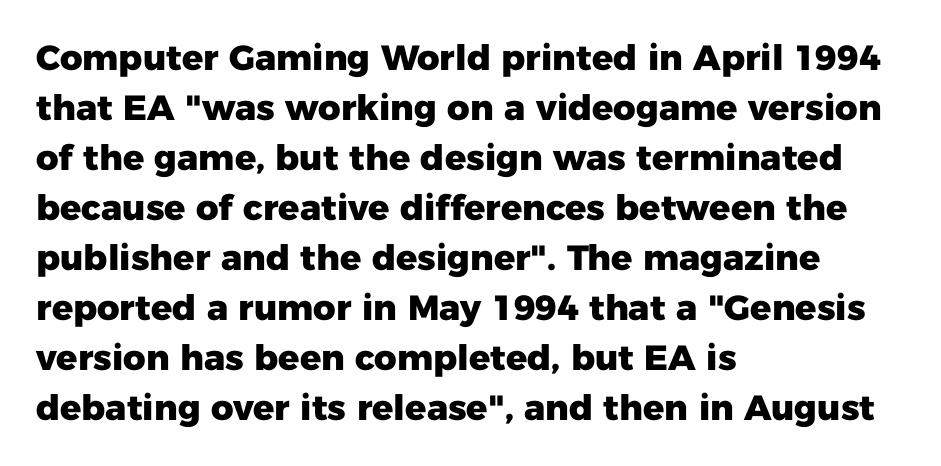
The baseline area is clear. The passage shown is typed in a proportional face where columns would drift. Compared with a centered layout, this one pins lines to the left instead. Leading: standard.
